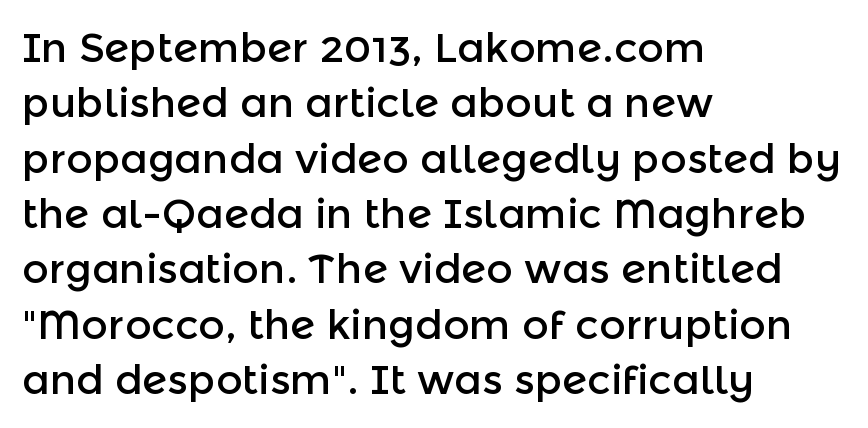
{"serif": "no", "italic": "no", "width": "normal", "x_height": "medium", "monospaced": "no", "underline": "no", "align": "left", "line_spacing": "normal", "line_spacing_ratio": 1.35, "letter_spacing": "normal", "letter_spacing_em": 0.0, "glyph_px": 41}
